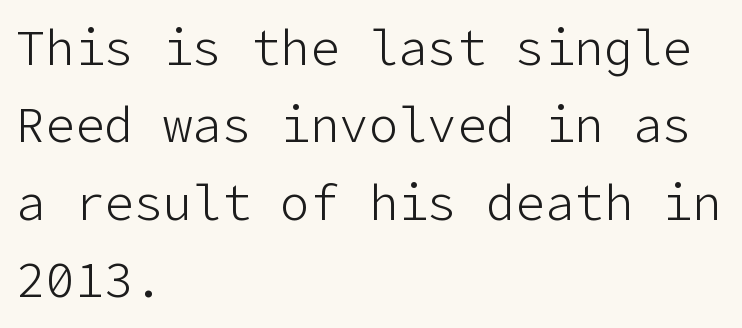
The image shows 49 px light sans-serif type, upright; set left-aligned, normal line spacing (1.58x), normal letter spacing, not underlined; low stroke contrast and a medium x-height.
